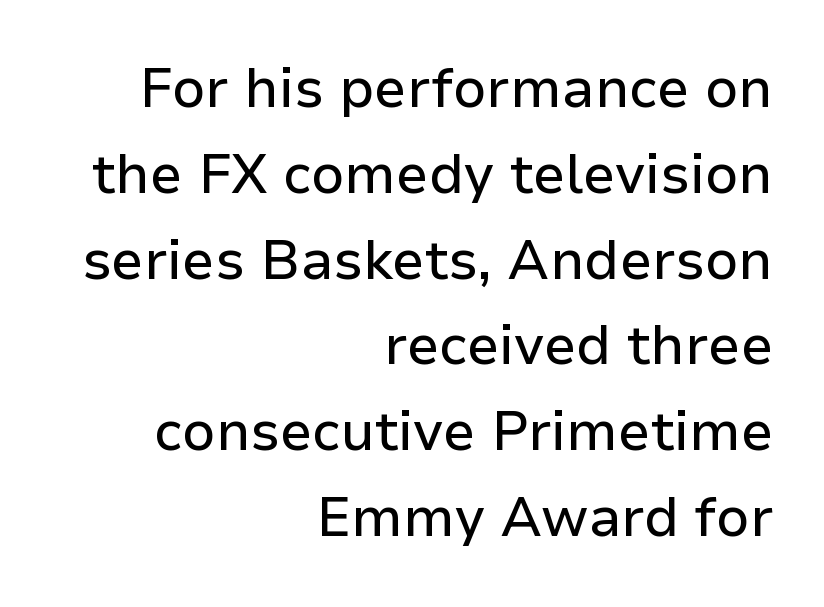
Q: Is the text italic (slanted)? A: No, it is upright.
Q: Is the typeface a serif or a sans-serif typeface? A: Sans-serif.
Q: Is the text underlined? A: No.
Q: How is the paragraph aligned? A: Right-aligned.
Q: Is the spacing between letters normal or unusually wide? A: Normal.
Q: Is the spacing between lines tight, normal or loose? A: Normal.
Q: Width (condensed, normal, or wide)? A: Normal.
Q: Stroke contrast? A: Low.
Q: x-height? A: Medium.
Q: Monospaced? A: No.
